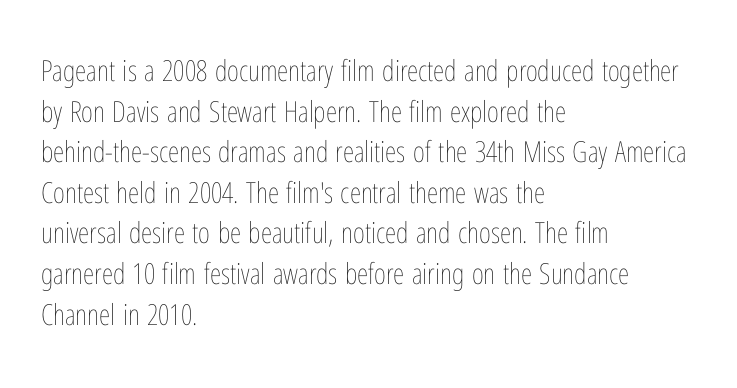
{"italic": "no", "bold": "no", "weight": "thin", "width": "condensed", "stroke_contrast": "low", "x_height": "medium", "monospaced": "no", "underline": "no", "align": "left", "line_spacing": "normal", "line_spacing_ratio": 1.4, "letter_spacing": "normal", "letter_spacing_em": 0.0, "glyph_px": 29}
